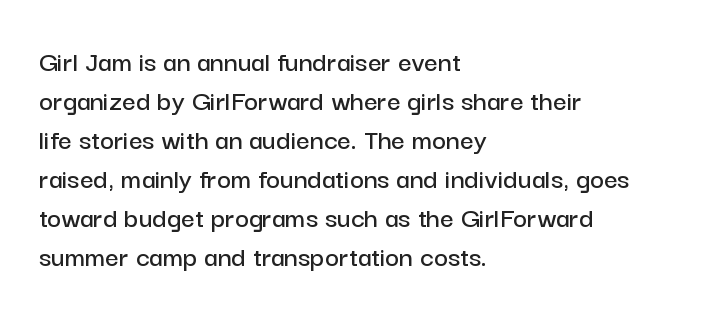
{"serif": "no", "italic": "no", "width": "normal", "stroke_contrast": "low", "x_height": "medium", "monospaced": "no", "underline": "no", "align": "left", "line_spacing": "normal", "line_spacing_ratio": 1.3, "letter_spacing": "normal", "letter_spacing_em": 0.0, "glyph_px": 30}
